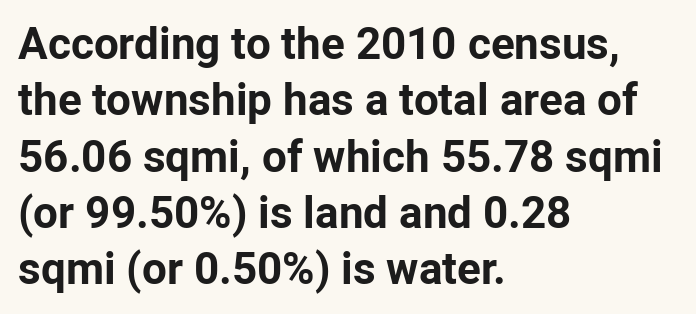
{"serif": "no", "italic": "no", "bold": "yes", "weight": "bold", "width": "normal", "stroke_contrast": "low", "x_height": "medium", "monospaced": "no", "underline": "no", "align": "left", "line_spacing": "normal", "line_spacing_ratio": 1.28, "letter_spacing": "normal", "letter_spacing_em": 0.0, "glyph_px": 44}
